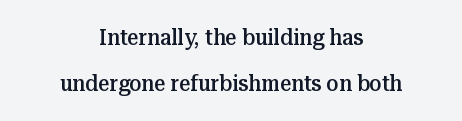
Is there any slant? The stems are plumb. These lines stack symmetrically, like a column narrowing and widening about its center. Letters rest on an invisible, unmarked baseline. Tracking here is standard; glyphs follow each other at the usual distance. Every letter is mildly thick-stroked: semibold rather than bold. One glance says open: line gaps are wider than usual.
